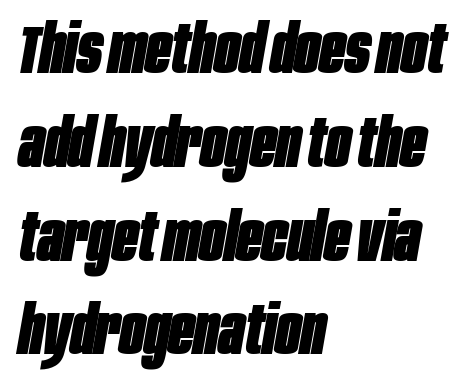
The image shows 67 px heavy, condensed type, italic (leaning right); set left-aligned, normal line spacing (1.4x), normal letter spacing, not underlined; low stroke contrast and a large x-height.
